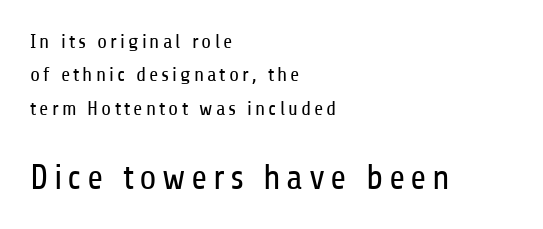
The image shows 35 px regular-weight, condensed sans-serif type, upright; set left-aligned, normal line spacing (1.67x), not underlined; the second (bottom) block is 1.75x larger; low stroke contrast and a medium x-height.
